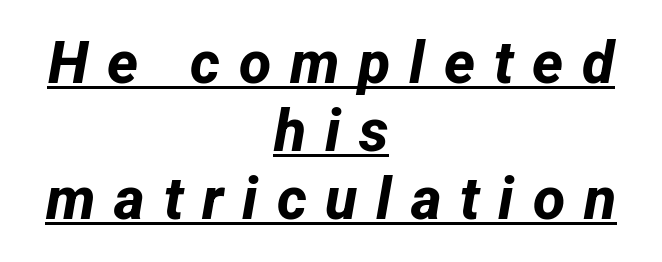
Q: Is the text bold? A: Yes.
Q: Is the typeface a serif or a sans-serif typeface? A: Sans-serif.
Q: Is the text underlined? A: Yes.
Q: How is the paragraph aligned? A: Centered.
Q: Is the spacing between letters normal or unusually wide? A: Unusually wide.
Q: Is the spacing between lines tight, normal or loose? A: Tight.
Q: Width (condensed, normal, or wide)? A: Normal.
Q: Stroke contrast? A: Low.
Q: x-height? A: Medium.
Q: Monospaced? A: No.
